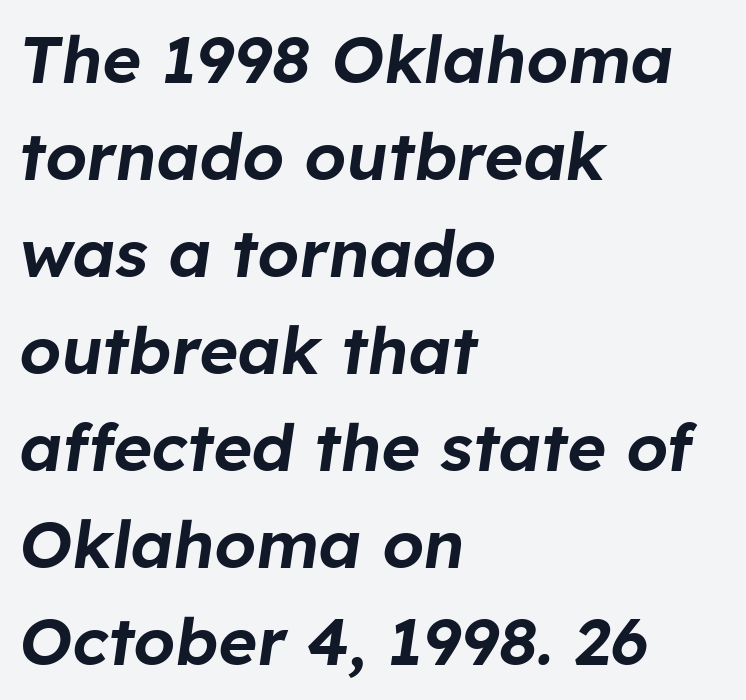
The image shows 66 px text type, italic (leaning right); set left-aligned, normal line spacing (1.47x), normal letter spacing, not underlined; low stroke contrast and a medium x-height.
